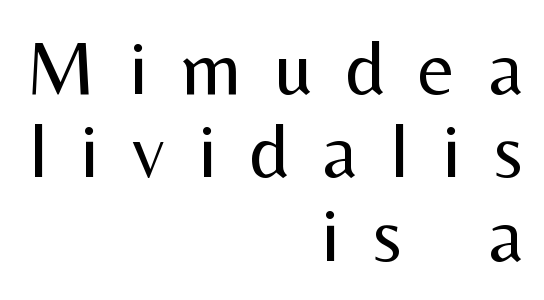
These lines are rendered in a variable-pitch font. The rendering uses a small line-height, squeezing the rows. This sample uses a sans-serif face. No word sits above an underline. Right-aligned paragraph, ragged on the left. The letterforms stand isolated, each surrounded by extra space.
